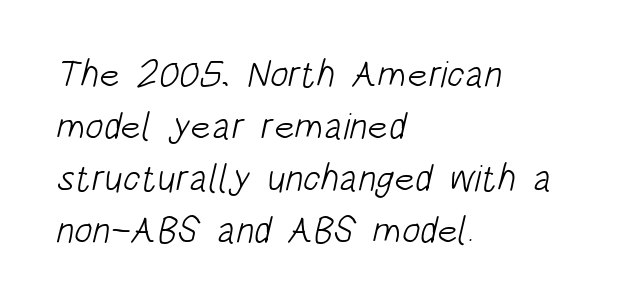
Q: Is the text bold? A: No.
Q: Is the typeface a serif or a sans-serif typeface? A: Sans-serif.
Q: Is the text underlined? A: No.
Q: How is the paragraph aligned? A: Left-aligned.
Q: Is the spacing between letters normal or unusually wide? A: Normal.
Q: Is the spacing between lines tight, normal or loose? A: Normal.
Q: Width (condensed, normal, or wide)? A: Condensed.
Q: Stroke contrast? A: Low.
Q: x-height? A: Large.
Q: Monospaced? A: No.
